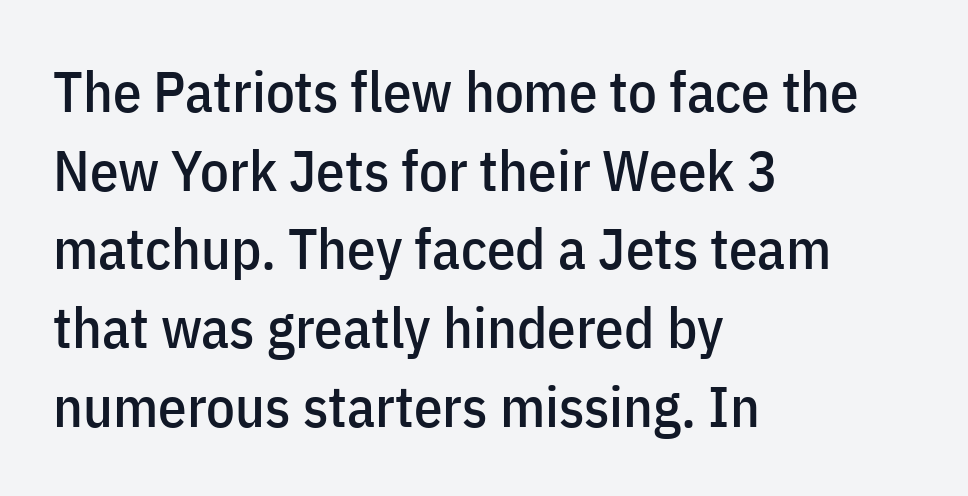
Q: Is the text italic (slanted)? A: No, it is upright.
Q: Is the typeface a serif or a sans-serif typeface? A: Sans-serif.
Q: Is the text underlined? A: No.
Q: How is the paragraph aligned? A: Left-aligned.
Q: Is the spacing between letters normal or unusually wide? A: Normal.
Q: Is the spacing between lines tight, normal or loose? A: Normal.
Q: Width (condensed, normal, or wide)? A: Condensed.
Q: Stroke contrast? A: Low.
Q: x-height? A: Medium.
Q: Monospaced? A: No.
